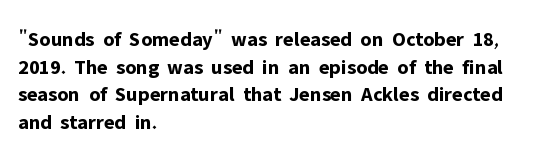
The image shows 21 px bold type, upright; set left-aligned, normal line spacing (1.32x), normal letter spacing, not underlined.
